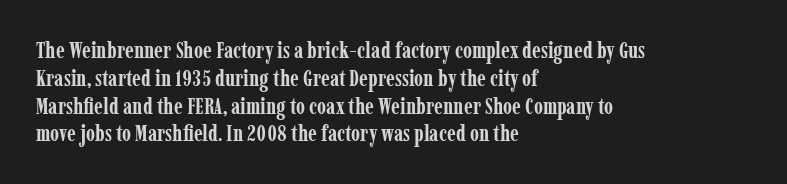
{"italic": "no", "bold": "yes", "underline": "no", "align": "left", "line_spacing_ratio": 1.21, "letter_spacing": "normal", "letter_spacing_em": 0.0, "glyph_px": 23}
